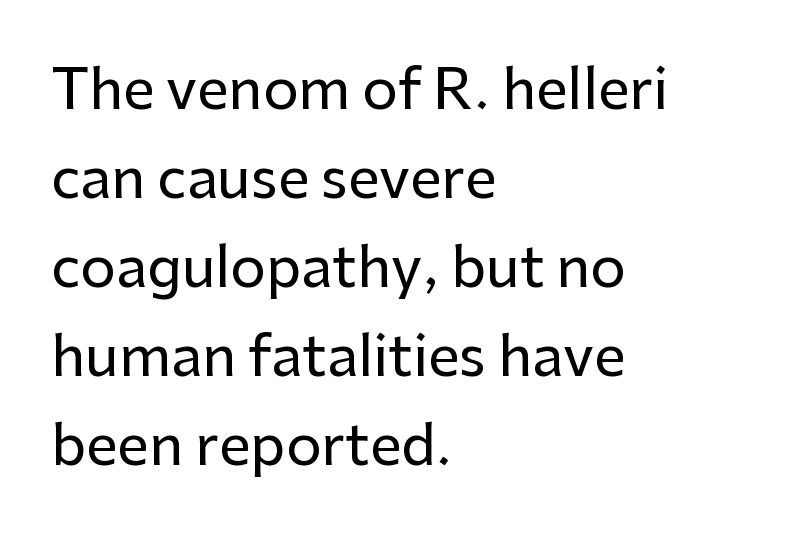
The image shows 56 px sans-serif type, upright; set left-aligned, normal line spacing (1.59x), normal letter spacing, not underlined; low stroke contrast and a medium x-height.
